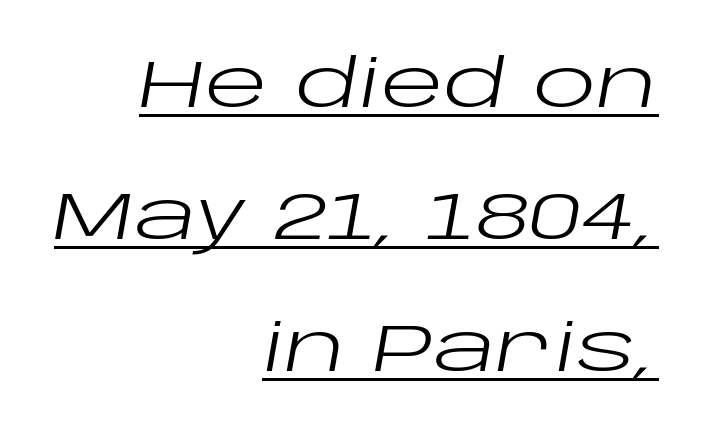
{"italic": "yes", "lean": "right", "slant_degrees": 10, "bold": "no", "weight": "regular", "width": "wide", "stroke_contrast": "low", "x_height": "large", "monospaced": "no", "underline": "yes", "align": "right", "line_spacing": "loose", "line_spacing_ratio": 2.0, "letter_spacing": "normal", "letter_spacing_em": 0.0, "glyph_px": 66}
